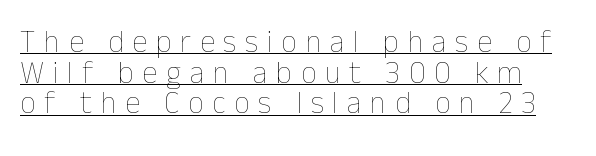
Q: Is the text bold? A: No.
Q: Is the text italic (slanted)? A: No, it is upright.
Q: Is the text underlined? A: Yes.
Q: Is the spacing between letters normal or unusually wide? A: Unusually wide.
Q: Is the spacing between lines tight, normal or loose? A: Tight.
Q: Width (condensed, normal, or wide)? A: Normal.
Q: Stroke contrast? A: Low.
Q: x-height? A: Medium.
Q: Monospaced? A: No.
